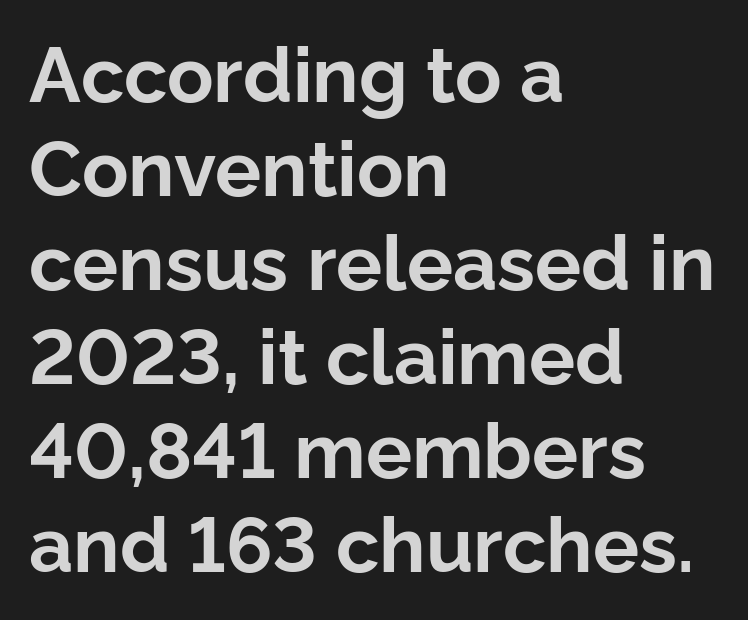
Plenty of ink on the page — the face is bold. A typesetter would label this face a sans. Tall strokes in this sample are plumb rather than angled. Descenders are the only things crossing below the line. Layout note: lines flush left.
